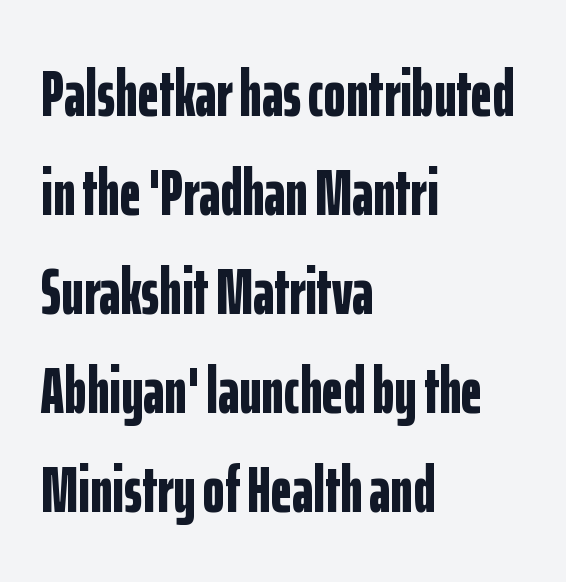
Q: Is the text bold? A: Yes.
Q: Is the text italic (slanted)? A: No, it is upright.
Q: Is the typeface a serif or a sans-serif typeface? A: Sans-serif.
Q: Is the text underlined? A: No.
Q: How is the paragraph aligned? A: Left-aligned.
Q: Is the spacing between letters normal or unusually wide? A: Normal.
Q: Is the spacing between lines tight, normal or loose? A: Normal.
Q: Width (condensed, normal, or wide)? A: Condensed.
Q: Stroke contrast? A: Low.
Q: x-height? A: Medium.
Q: Monospaced? A: No.
